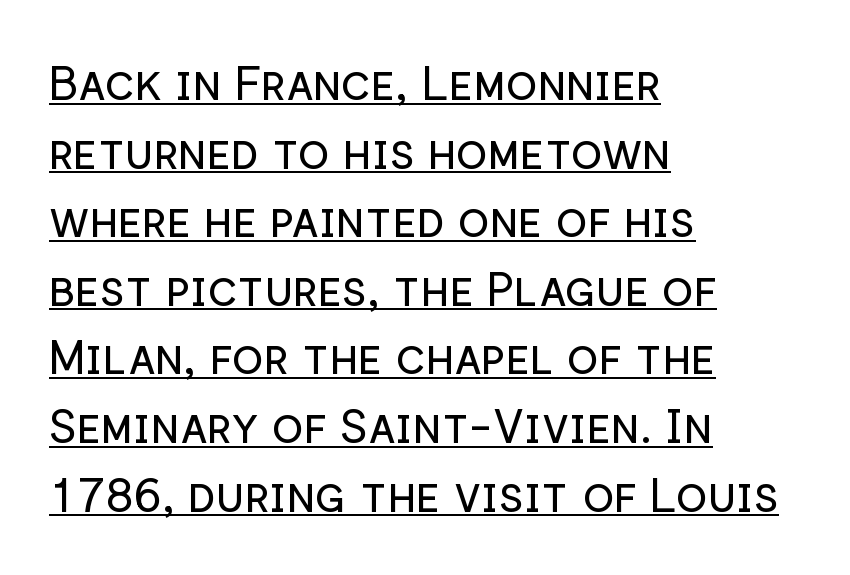
The image shows 47 px regular-weight sans-serif type, upright; set left-aligned, normal line spacing (1.46x), normal letter spacing, underlined; low stroke contrast and a medium x-height.
